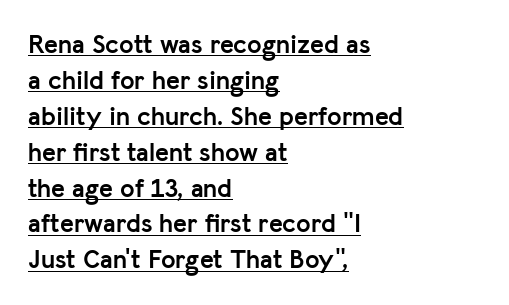
The image shows 26 px bold type, upright; set left-aligned, normal line spacing (1.38x), normal letter spacing, underlined.
